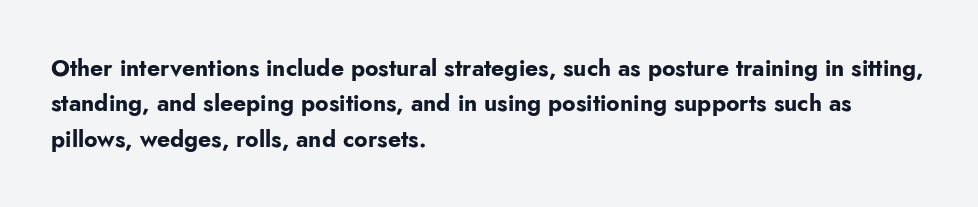
Q: Is the text bold? A: Yes.
Q: Is the text italic (slanted)? A: No, it is upright.
Q: Is the text underlined? A: No.
Q: How is the paragraph aligned? A: Left-aligned.
Q: Is the spacing between letters normal or unusually wide? A: Normal.
Q: Is the spacing between lines tight, normal or loose? A: Normal.
